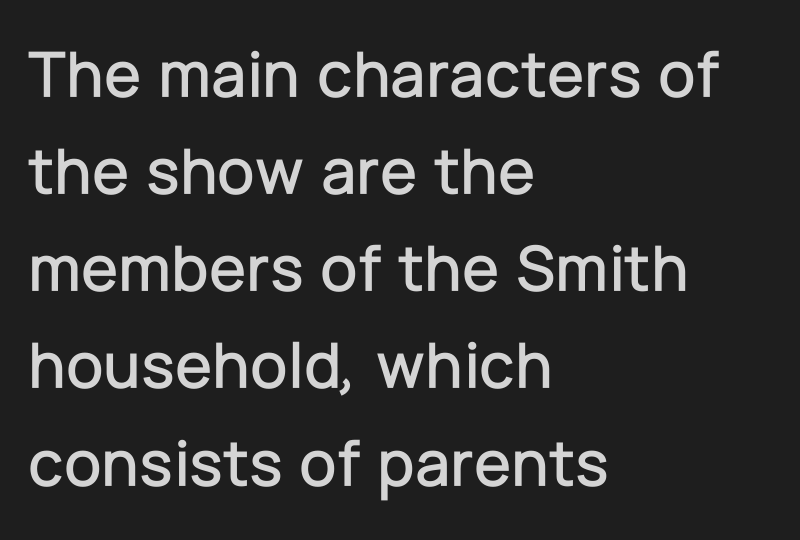
Q: Is the text italic (slanted)? A: No, it is upright.
Q: Is the typeface a serif or a sans-serif typeface? A: Sans-serif.
Q: Is the text underlined? A: No.
Q: How is the paragraph aligned? A: Left-aligned.
Q: Is the spacing between letters normal or unusually wide? A: Normal.
Q: Is the spacing between lines tight, normal or loose? A: Normal.
Q: Width (condensed, normal, or wide)? A: Normal.
Q: Stroke contrast? A: Low.
Q: x-height? A: Medium.
Q: Monospaced? A: No.
